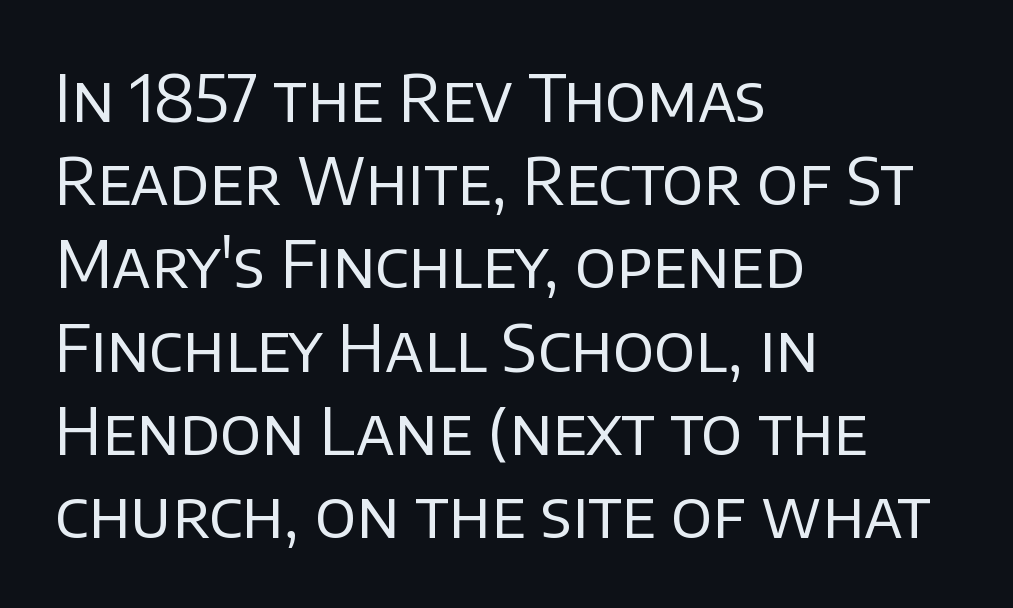
Q: Is the text bold? A: No.
Q: Is the text italic (slanted)? A: No, it is upright.
Q: Is the typeface a serif or a sans-serif typeface? A: Sans-serif.
Q: Is the text underlined? A: No.
Q: How is the paragraph aligned? A: Left-aligned.
Q: Is the spacing between letters normal or unusually wide? A: Normal.
Q: Is the spacing between lines tight, normal or loose? A: Normal.
Q: Width (condensed, normal, or wide)? A: Normal.
Q: Stroke contrast? A: Low.
Q: x-height? A: Large.
Q: Monospaced? A: No.
